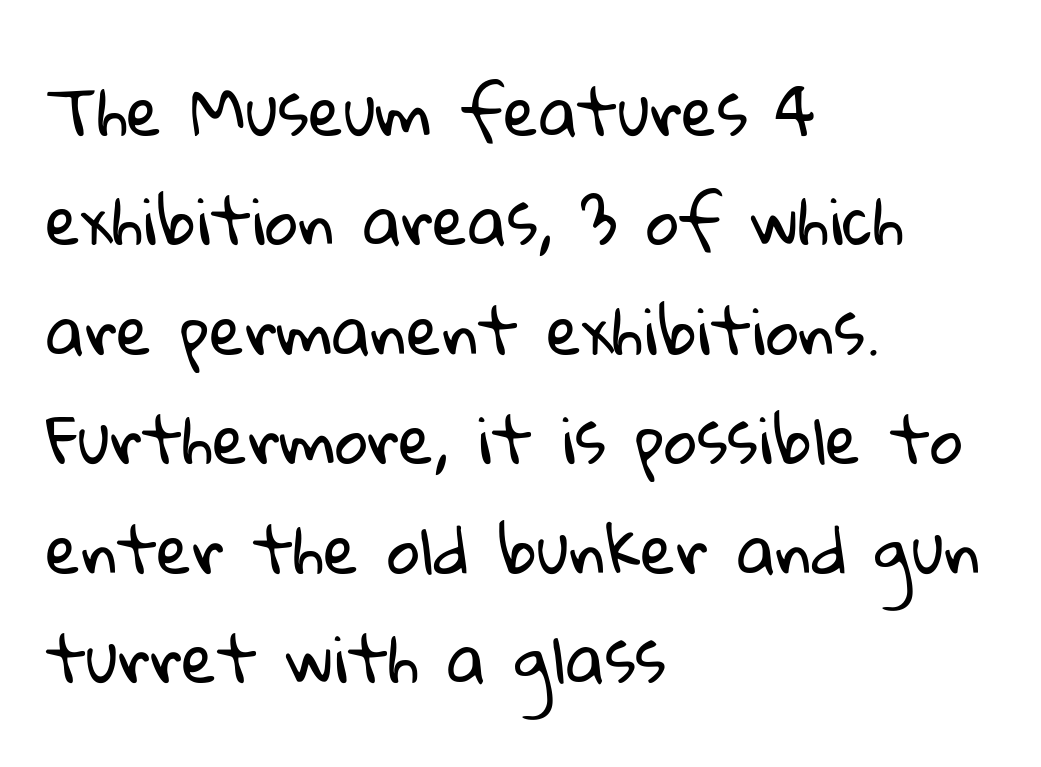
{"serif": "no", "bold": "no", "weight": "regular", "width": "normal", "stroke_contrast": "low", "x_height": "medium", "monospaced": "no", "underline": "no", "align": "left", "line_spacing_ratio": 1.71, "letter_spacing": "normal", "letter_spacing_em": 0.0, "glyph_px": 64}
